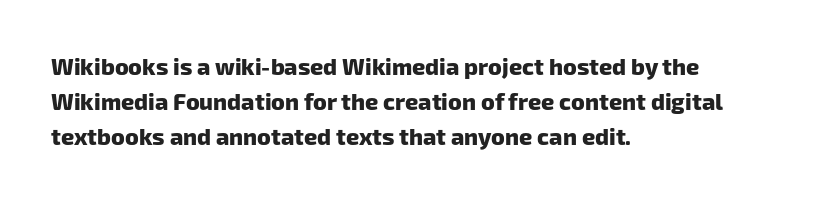
{"bold": "yes", "underline": "no", "align": "left", "line_spacing": "normal", "line_spacing_ratio": 1.53, "letter_spacing": "normal", "letter_spacing_em": 0.0, "glyph_px": 23}
